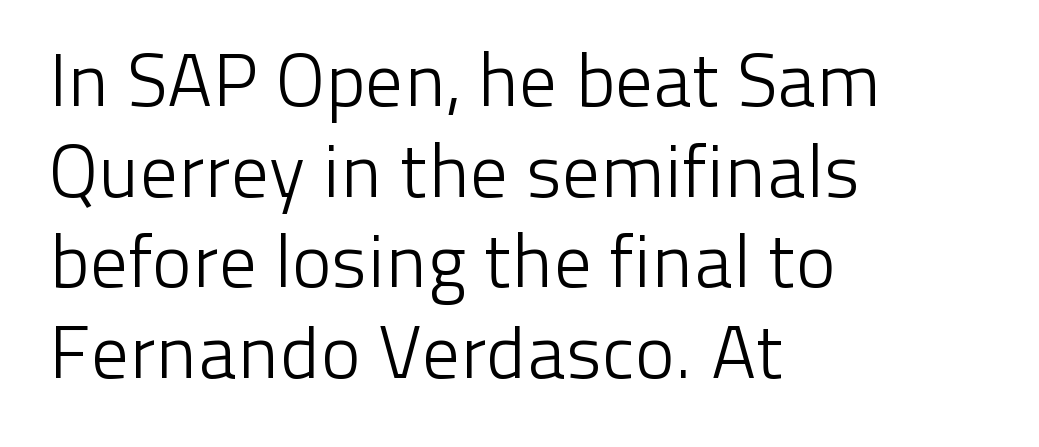
Q: Is the text bold? A: No.
Q: Is the text italic (slanted)? A: No, it is upright.
Q: Is the typeface a serif or a sans-serif typeface? A: Sans-serif.
Q: Is the text underlined? A: No.
Q: How is the paragraph aligned? A: Left-aligned.
Q: Is the spacing between letters normal or unusually wide? A: Normal.
Q: Width (condensed, normal, or wide)? A: Normal.
Q: Stroke contrast? A: Low.
Q: x-height? A: Medium.
Q: Monospaced? A: No.
